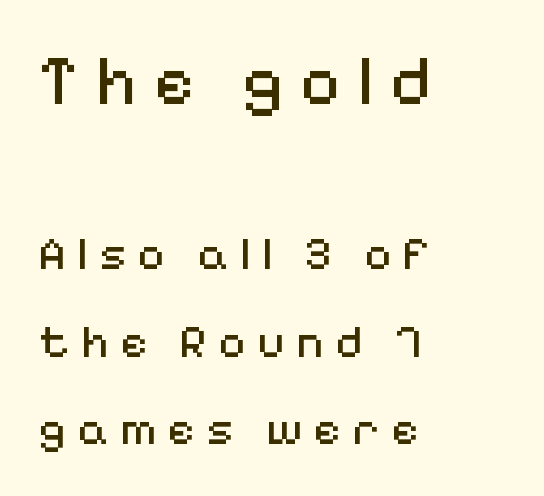
The image shows 70 px regular-weight sans-serif type, upright; set left-aligned, line spacing 1.86x, unusually wide letter spacing (+0.24 em), not underlined; the first (top) block is 1.49x larger; medium stroke contrast and a medium x-height.
